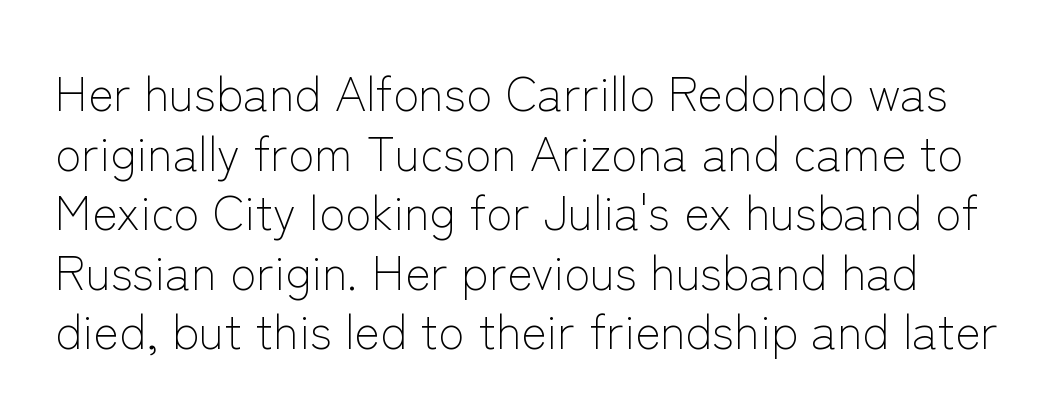
No italicization has been applied; the sample stays upright. Each word holds together tightly as a unit, with standard inter-letter gaps. The glyphs are unaccompanied by any horizontal stroke below them. Is the type heavy? It reads as light-to-regular instead. Do the characters align in a grid? No, the font is proportional. To sum up the face: it is a sans, with no serifs.
